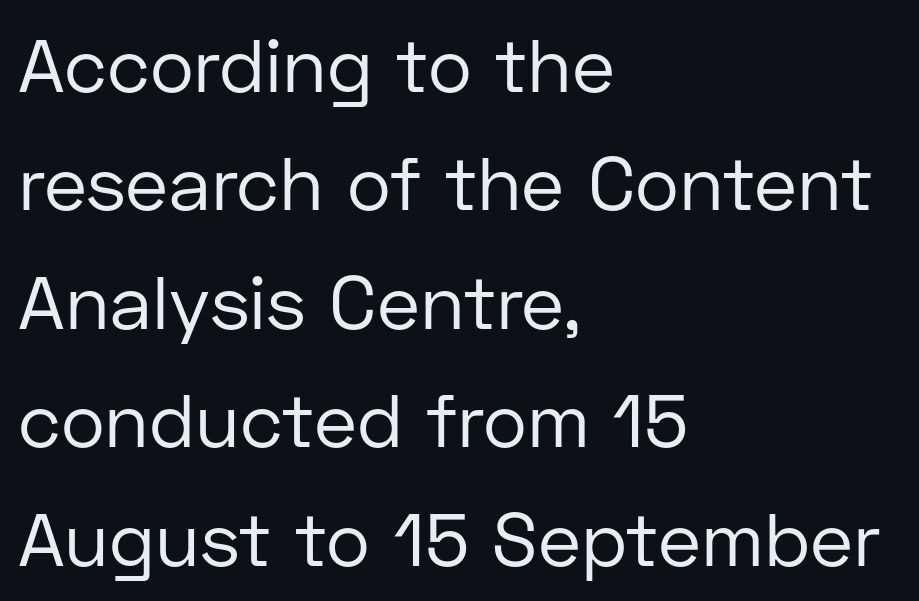
{"serif": "no", "italic": "no", "bold": "no", "weight": "regular", "width": "normal", "stroke_contrast": "low", "x_height": "medium", "monospaced": "no", "underline": "no", "align": "left", "line_spacing": "normal", "line_spacing_ratio": 1.58, "letter_spacing": "normal", "letter_spacing_em": 0.0, "glyph_px": 75}
